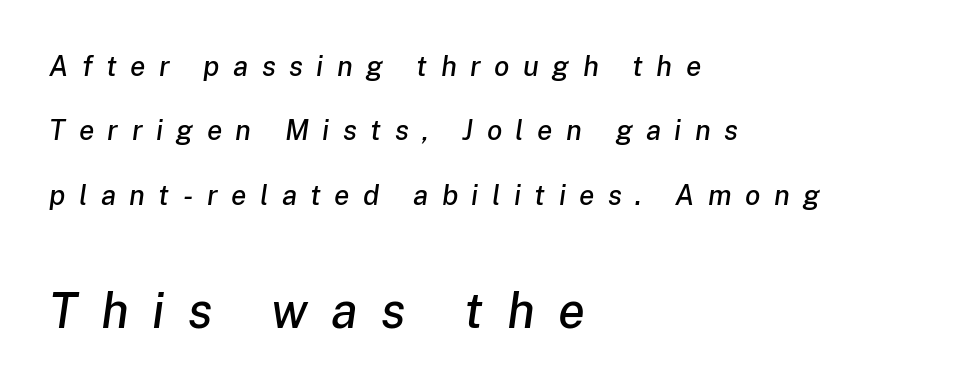
The image shows 49 px text type, italic (leaning right); set left-aligned, loose line spacing (2.3x), unusually wide letter spacing (+0.48 em), not underlined; the second (bottom) block is 1.75x larger; low stroke contrast and a medium x-height.
